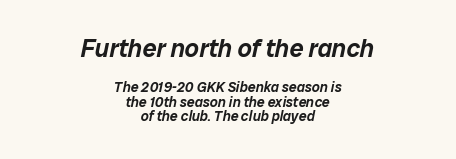
{"italic": "yes", "lean": "right", "slant_degrees": 12, "underline": "no", "align": "center", "line_spacing": "tight", "line_spacing_ratio": 1.04, "letter_spacing": "normal", "letter_spacing_em": 0.0, "larger_block": "first", "size_ratio": 1.79, "glyph_px": 25}
